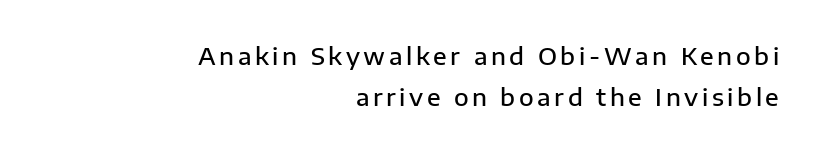
The lines are quadded right. The glyphs are unaccompanied by any horizontal stroke below them. You can tell it's not italic because the verticals are truly vertical. Weight: semibold (demi).
